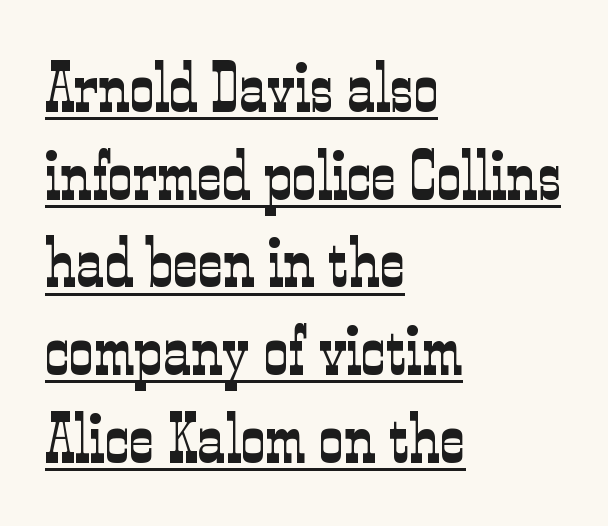
{"serif": "yes", "italic": "no", "bold": "no", "weight": "light", "width": "condensed", "stroke_contrast": "low", "x_height": "medium", "monospaced": "no", "underline": "yes", "align": "left", "line_spacing": "normal", "line_spacing_ratio": 1.27, "letter_spacing": "normal", "letter_spacing_em": 0.0, "glyph_px": 69}
